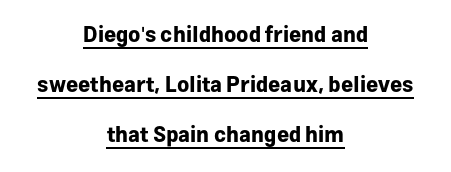
Standard letterfit; no display-style spreading of the glyphs. The rendered words wear a rule along their underside. Upright lettering throughout. In CSS terms this would be text-align: center. Strong, thick strokes mark this as bold type.
